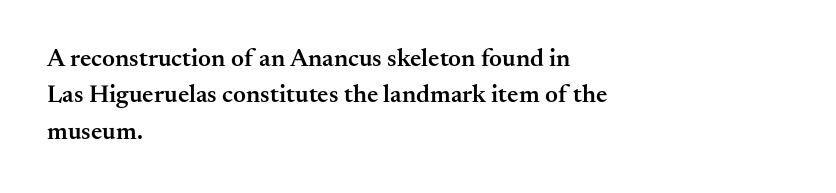
Q: Is the text bold? A: Semi-bold.
Q: Is the text italic (slanted)? A: No, it is upright.
Q: Is the text underlined? A: No.
Q: How is the paragraph aligned? A: Left-aligned.
Q: Is the spacing between letters normal or unusually wide? A: Normal.
Q: Is the spacing between lines tight, normal or loose? A: Normal.
